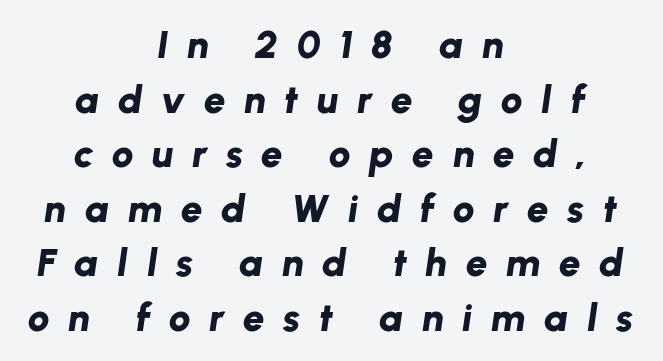
The horizontal fit of the characters is loose and conspicuously gappy. Pretty heavy lettering here — definitely bold. Spacing verdict: proportional, widths tailored to each character. There's an unmistakable incline to the writing here.
